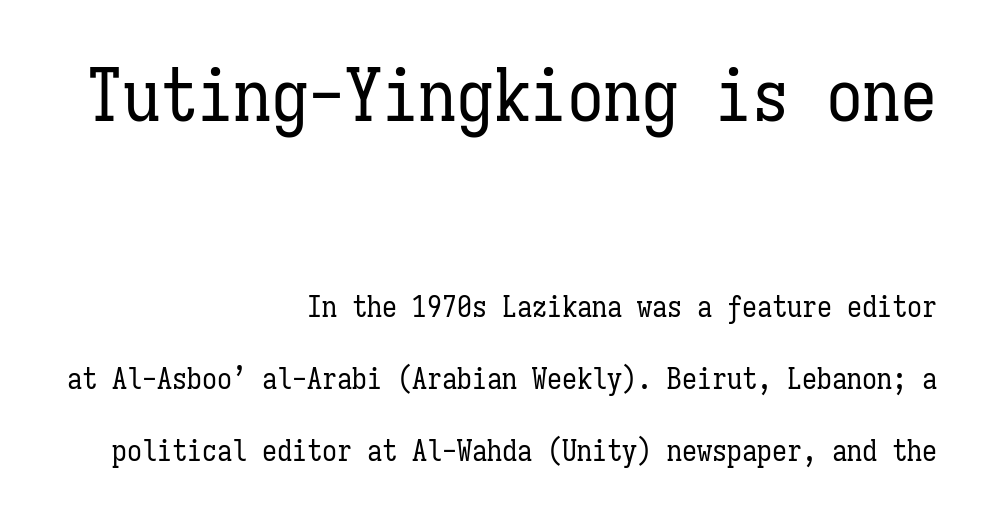
Q: Is the text bold? A: No.
Q: Is the text italic (slanted)? A: No, it is upright.
Q: Is the text underlined? A: No.
Q: How is the paragraph aligned? A: Right-aligned.
Q: Is the spacing between letters normal or unusually wide? A: Normal.
Q: Is the spacing between lines tight, normal or loose? A: Loose.
Q: Which block of text is set in a larger size, the first (top) or the second (bottom)? A: The first (top) one.
Q: Width (condensed, normal, or wide)? A: Condensed.
Q: Stroke contrast? A: Low.
Q: x-height? A: Medium.
Q: Monospaced? A: Yes.
